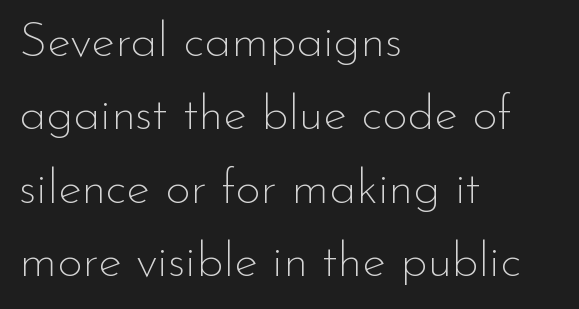
The image shows 49 px thin sans-serif type, upright; set left-aligned, normal line spacing (1.5x), normal letter spacing, not underlined; low stroke contrast and a small x-height.
